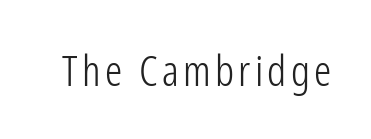
Q: Is the text bold? A: No.
Q: Is the text italic (slanted)? A: No, it is upright.
Q: Is the typeface a serif or a sans-serif typeface? A: Sans-serif.
Q: Is the text underlined? A: No.
Q: Width (condensed, normal, or wide)? A: Condensed.
Q: Stroke contrast? A: Low.
Q: x-height? A: Medium.
Q: Monospaced? A: No.
